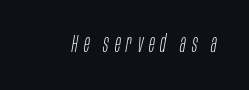
Descenders are the only things crossing below the line. This sample uses expanded letter spacing, leaving extra air between glyphs. Compared with ordinary roman type, these characters are visibly tilted. The characters are drawn with everyday or finer stroke widths.
